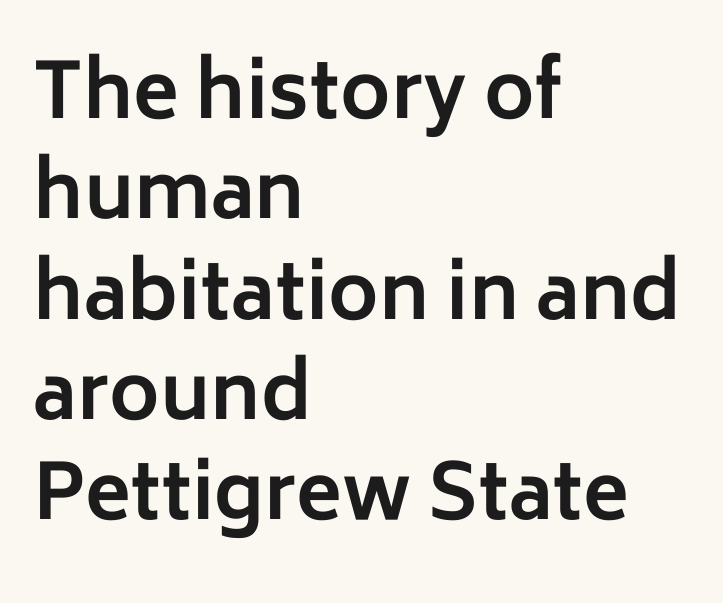
{"serif": "no", "italic": "no", "bold": "yes", "weight": "bold", "width": "normal", "stroke_contrast": "low", "x_height": "medium", "monospaced": "no", "underline": "no", "align": "left", "line_spacing": "normal", "line_spacing_ratio": 1.32, "letter_spacing": "normal", "letter_spacing_em": 0.0, "glyph_px": 76}
